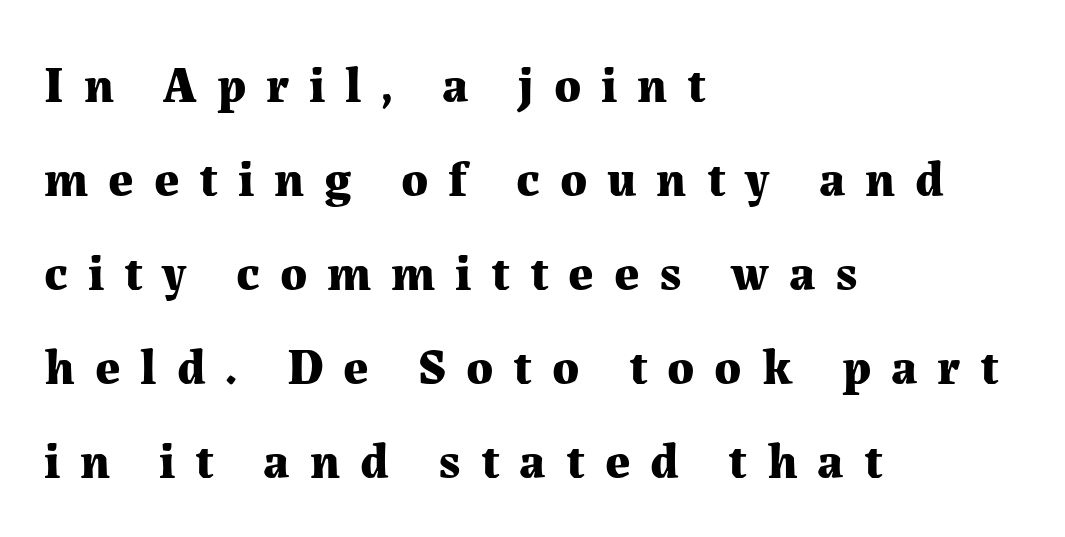
{"serif": "yes", "italic": "no", "bold": "yes", "weight": "bold", "width": "normal", "stroke_contrast": "medium", "x_height": "medium", "monospaced": "no", "underline": "no", "align": "left", "line_spacing_ratio": 1.88, "letter_spacing": "wide", "letter_spacing_em": 0.4, "glyph_px": 50}
